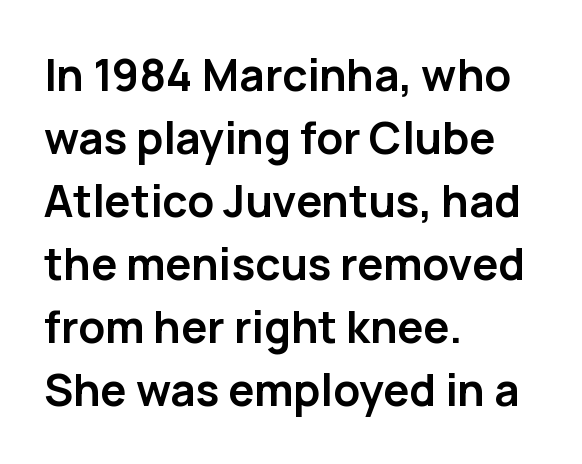
Does extra space separate the letters? No, they use regular spacing. A typesetter would call this proportional, since set widths differ per character. Is the type bold? Yes — the strokes are clearly thick and heavy. Vertical strokes here are truly vertical.
